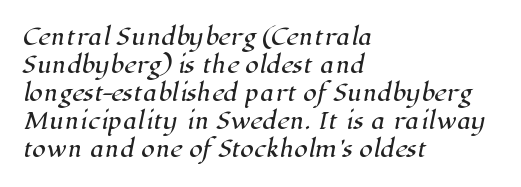
The image shows 22 px text type; set left-aligned, normal line spacing (1.27x), normal letter spacing, not underlined.
